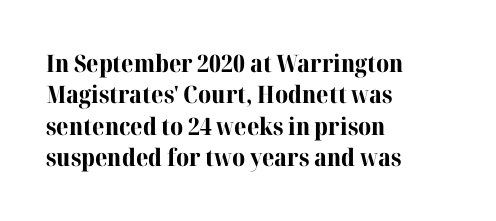
Caption: standard tracking, unaltered. In CSS terms this would be text-align: left. Unlike italic type, these characters show no tilt at all. A dark, heavy texture on the line: the type is bold.
